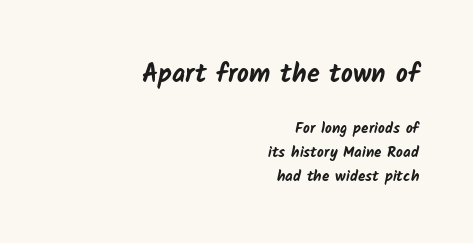
Larger block? The one above; the one below is distinctly smaller. No extra tracking has been applied to these lines. If you measured baseline to baseline, you'd find a middling distance. Pretty heavy lettering here — definitely bold. Each row of text sits above clean, open space. The lines in this sample share a right terminus and differ only in where they begin.
